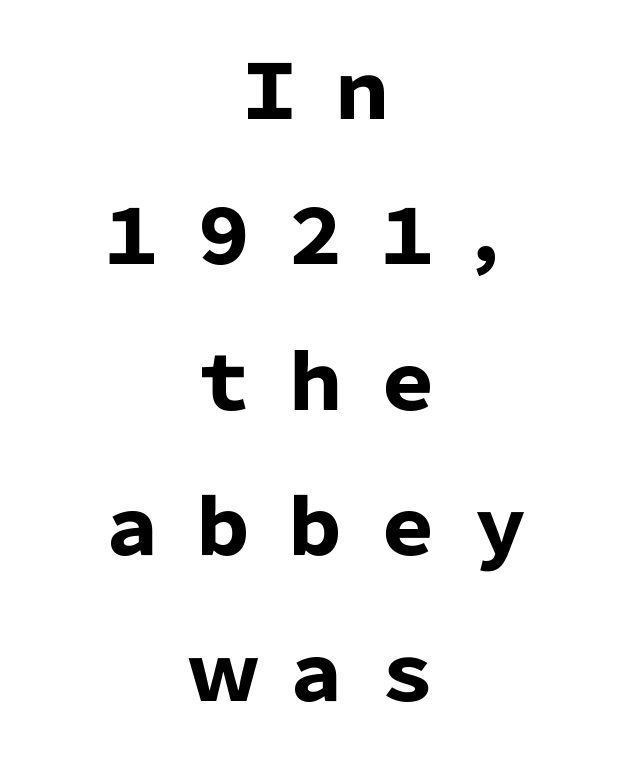
{"serif": "no", "italic": "no", "bold": "yes", "weight": "heavy", "width": "normal", "stroke_contrast": "low", "x_height": "medium", "monospaced": "no", "underline": "no", "align": "center", "line_spacing": "loose", "line_spacing_ratio": 1.94, "letter_spacing": "wide", "letter_spacing_em": 0.23, "glyph_px": 75}
